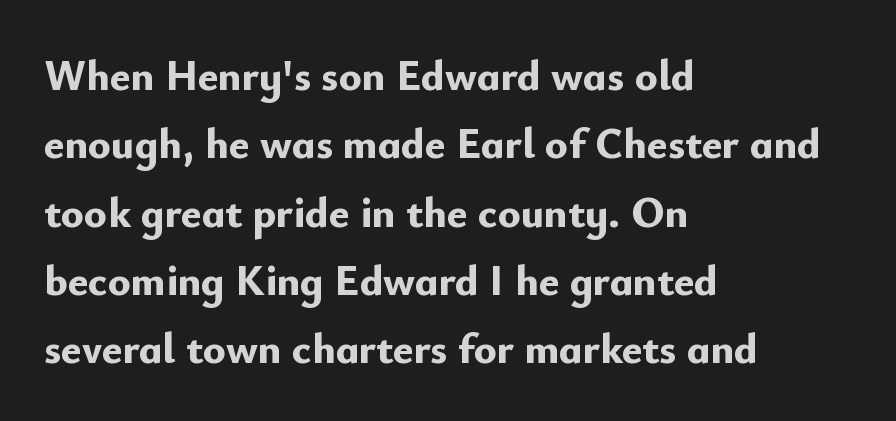
A normal amount of white space separates one row of letters from the next. Characters follow at the spacing the type designer built in. The glyphs are unaccompanied by any horizontal stroke below them. Each letter keeps its own natural width here, so spacing adapts to shape.
